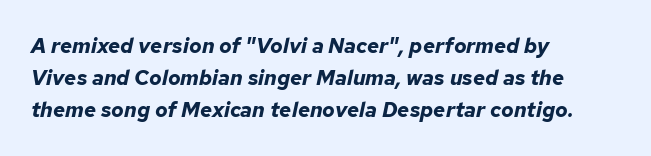
{"italic": "yes", "lean": "right", "slant_degrees": 12, "bold": "yes", "underline": "no", "align": "left", "line_spacing": "normal", "line_spacing_ratio": 1.53, "letter_spacing": "normal", "letter_spacing_em": 0.0, "glyph_px": 21}
